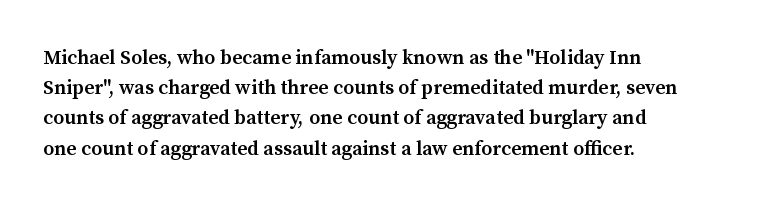
Plain, unruled lines of type. Tracking here is standard; glyphs follow each other at the usual distance. Is the type bold? Partly — it's a semibold, heavier than regular but not fully bold. This sample uses an upright cut, with every glyph sitting square on the baseline. The line-height multiplier appears to be the usual default.
